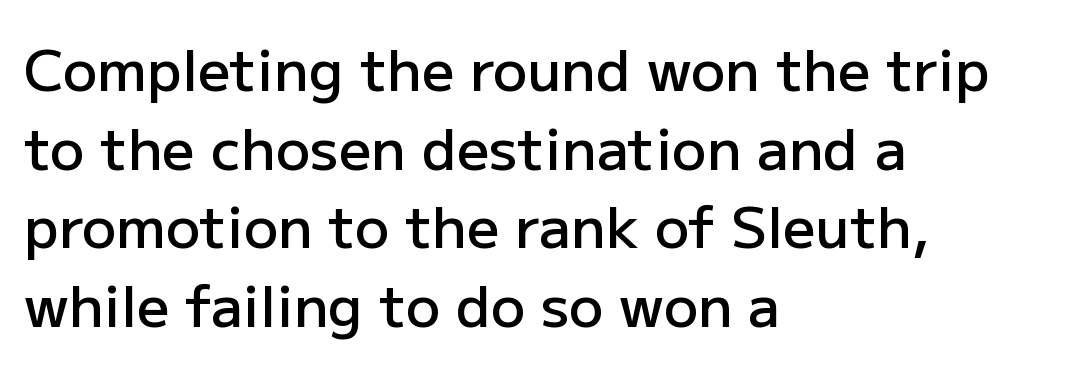
Between one letter and the next there's only the usual sliver of space. The letters carry no serifs — their stems end cleanly without finishing strokes. Proportional: the letters do not fall into vertical columns. Its strokes are somewhat broadened, the hallmark of semibold type.
